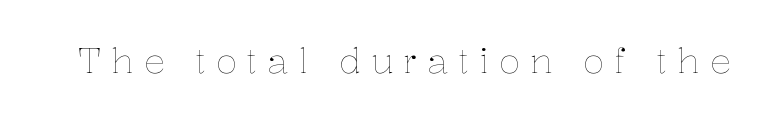
Do the characters align in a grid? No, the font is proportional. This rendering widens character spacing well past its baseline value. Designer's note — italics off, roman on. Quick note: underline off. This reads as an unemphasized weight, regular at the heaviest.
